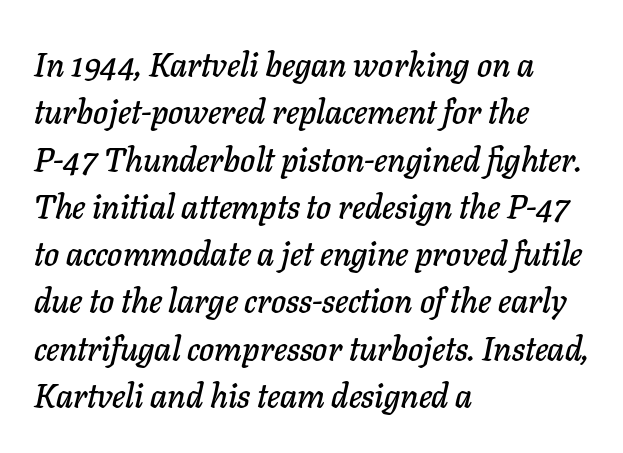
Q: Is the text italic (slanted)? A: Yes, it leans right by about 11 degrees.
Q: Is the text underlined? A: No.
Q: How is the paragraph aligned? A: Left-aligned.
Q: Is the spacing between letters normal or unusually wide? A: Normal.
Q: Is the spacing between lines tight, normal or loose? A: Normal.
Q: Width (condensed, normal, or wide)? A: Normal.
Q: Stroke contrast? A: Low.
Q: x-height? A: Medium.
Q: Monospaced? A: No.
